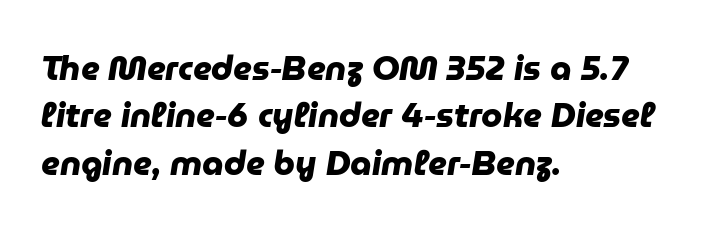
Q: Is the text bold? A: Yes.
Q: Is the typeface a serif or a sans-serif typeface? A: Sans-serif.
Q: Is the text underlined? A: No.
Q: How is the paragraph aligned? A: Left-aligned.
Q: Is the spacing between letters normal or unusually wide? A: Normal.
Q: Is the spacing between lines tight, normal or loose? A: Normal.
Q: Width (condensed, normal, or wide)? A: Normal.
Q: Stroke contrast? A: Low.
Q: x-height? A: Medium.
Q: Monospaced? A: No.
